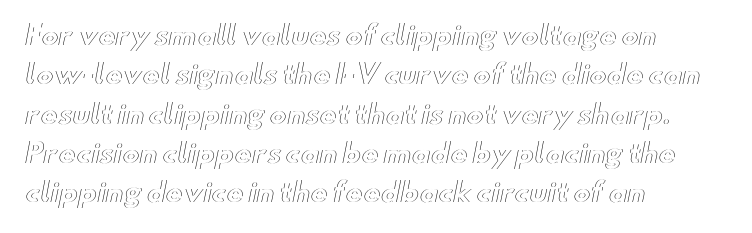
Q: Is the text italic (slanted)? A: Yes.
Q: Is the text underlined? A: No.
Q: How is the paragraph aligned? A: Left-aligned.
Q: Is the spacing between letters normal or unusually wide? A: Normal.
Q: Is the spacing between lines tight, normal or loose? A: Normal.
